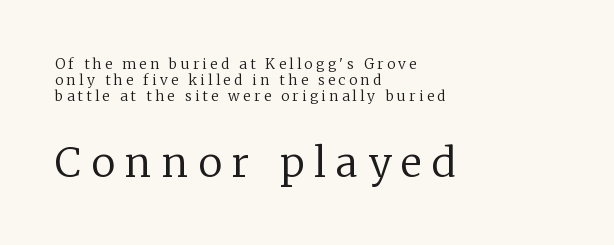
The image shows 41 px regular-weight serif type, upright; set left-aligned, tight line spacing (1.15x), unusually wide letter spacing (+0.25 em), not underlined; the second (bottom) block is 2.93x larger; low stroke contrast and a medium x-height.
